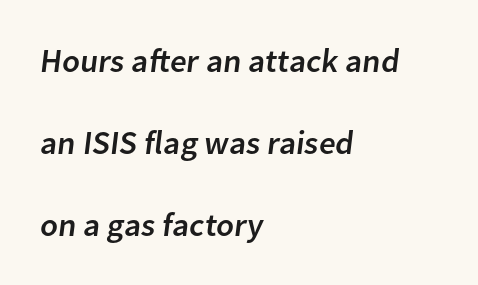
Q: Is the typeface a serif or a sans-serif typeface? A: Sans-serif.
Q: Is the text underlined? A: No.
Q: How is the paragraph aligned? A: Left-aligned.
Q: Is the spacing between letters normal or unusually wide? A: Normal.
Q: Is the spacing between lines tight, normal or loose? A: Loose.
Q: Width (condensed, normal, or wide)? A: Normal.
Q: Stroke contrast? A: Low.
Q: x-height? A: Medium.
Q: Monospaced? A: No.
